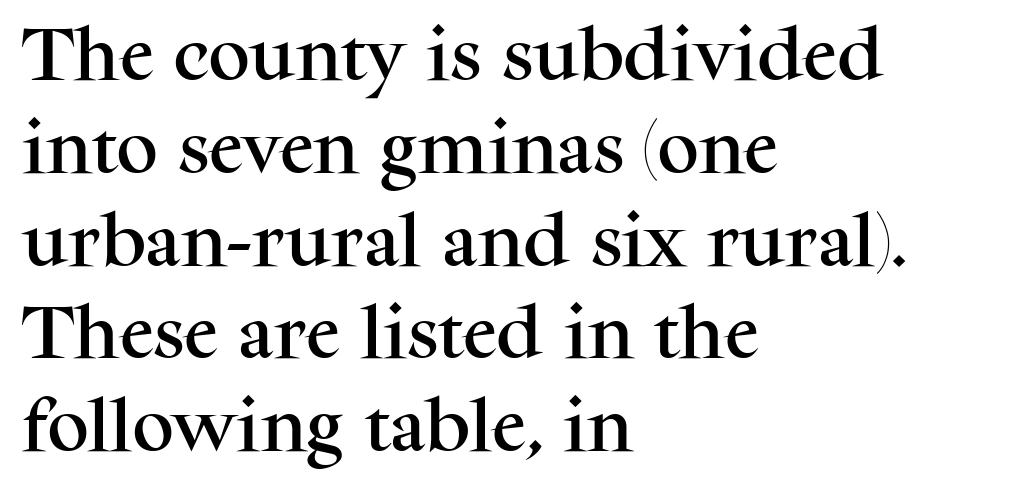
Q: Is the text italic (slanted)? A: No, it is upright.
Q: Is the typeface a serif or a sans-serif typeface? A: Serif.
Q: Is the text underlined? A: No.
Q: How is the paragraph aligned? A: Left-aligned.
Q: Is the spacing between letters normal or unusually wide? A: Normal.
Q: Is the spacing between lines tight, normal or loose? A: Normal.
Q: Width (condensed, normal, or wide)? A: Normal.
Q: Stroke contrast? A: Medium.
Q: x-height? A: Medium.
Q: Monospaced? A: No.
